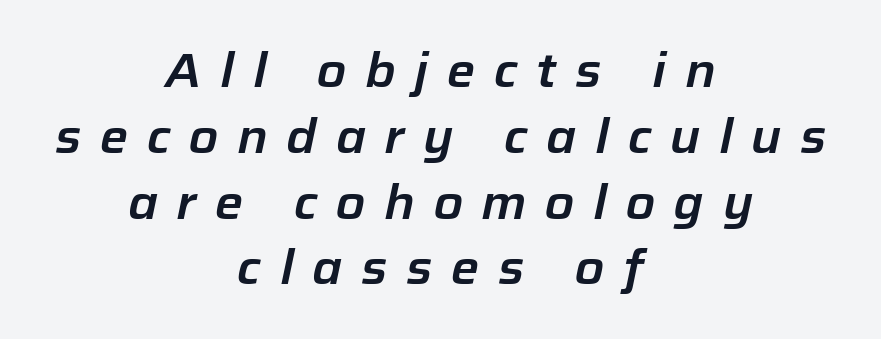
{"italic": "yes", "lean": "right", "slant_degrees": 12, "width": "normal", "stroke_contrast": "low", "x_height": "medium", "monospaced": "no", "underline": "no", "align": "center", "line_spacing": "normal", "line_spacing_ratio": 1.37, "letter_spacing": "wide", "letter_spacing_em": 0.39, "glyph_px": 48}
